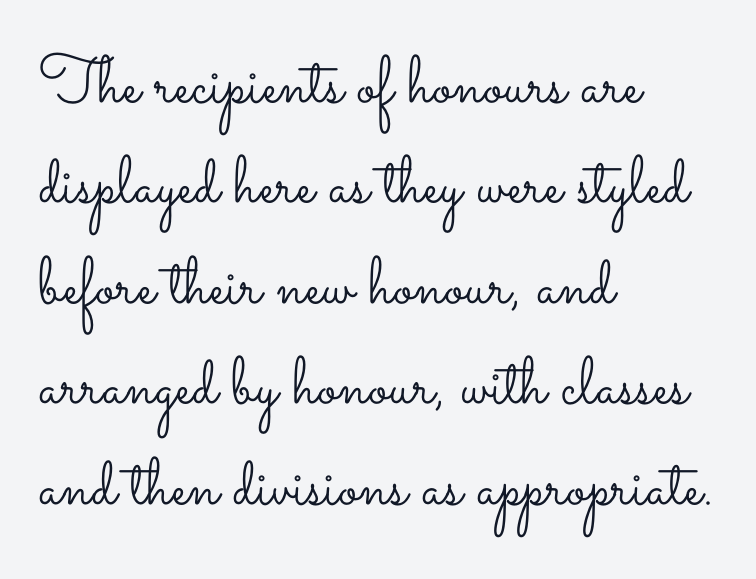
{"bold": "no", "weight": "light", "width": "wide", "stroke_contrast": "low", "x_height": "small", "monospaced": "no", "underline": "no", "align": "left", "line_spacing": "normal", "line_spacing_ratio": 1.5, "letter_spacing": "normal", "letter_spacing_em": 0.0, "glyph_px": 67}
